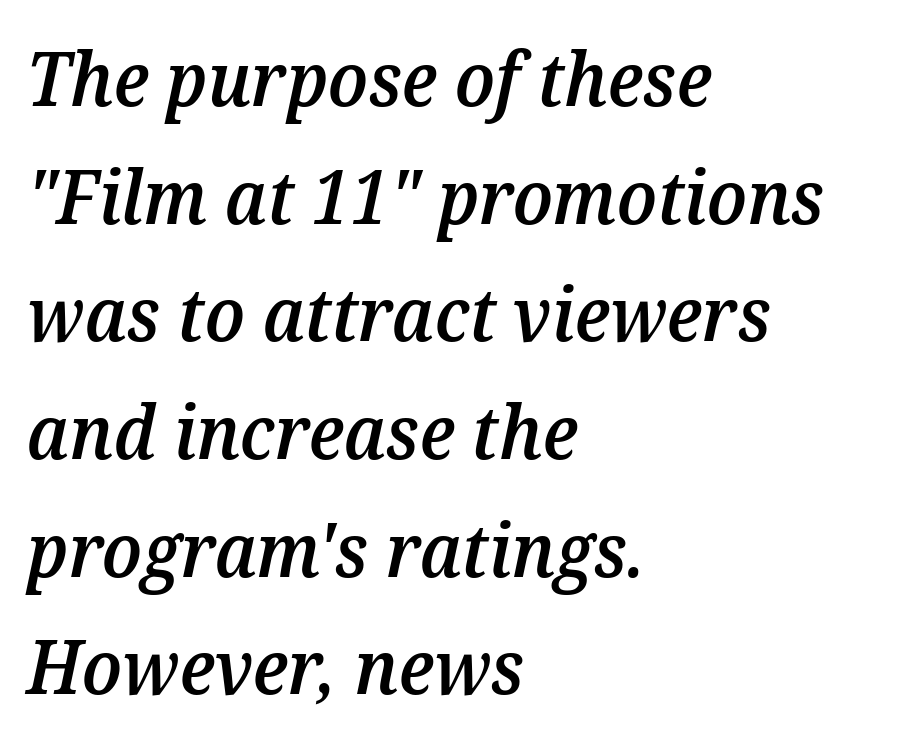
{"italic": "yes", "lean": "right", "slant_degrees": 12, "bold": "semi", "weight": "semibold", "width": "normal", "stroke_contrast": "medium", "x_height": "medium", "monospaced": "no", "underline": "no", "align": "left", "line_spacing": "normal", "line_spacing_ratio": 1.59, "letter_spacing": "normal", "letter_spacing_em": 0.0, "glyph_px": 74}
